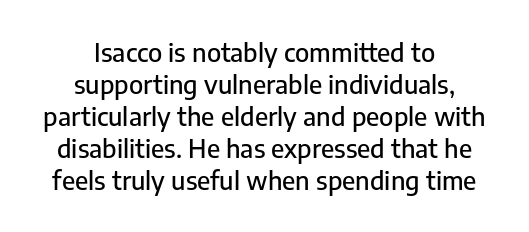
Q: Is the text italic (slanted)? A: No, it is upright.
Q: Is the text underlined? A: No.
Q: How is the paragraph aligned? A: Centered.
Q: Is the spacing between letters normal or unusually wide? A: Normal.
Q: Is the spacing between lines tight, normal or loose? A: Normal.
